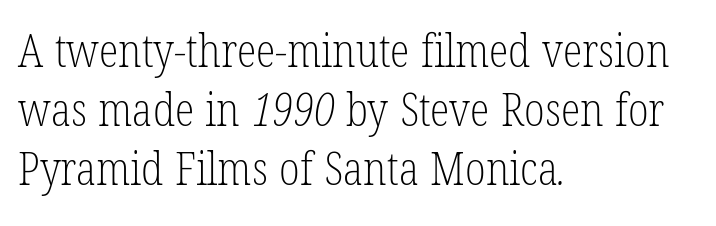
No extra tracking has been applied to these lines. These lines are rendered in a variable-pitch font. Serifs: yes, visible at the terminals of the letterforms. Caption: face not bold, strokes unweighted. Normally led — the rows are evenly, conventionally spaced.
